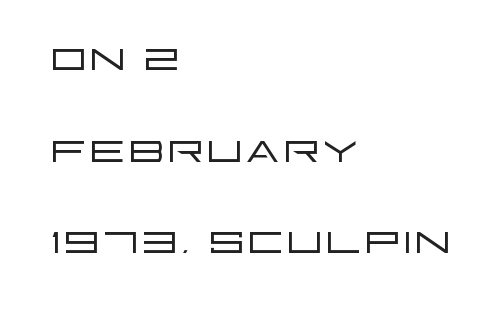
Q: Is the text bold? A: No.
Q: Is the text italic (slanted)? A: No, it is upright.
Q: Is the typeface a serif or a sans-serif typeface? A: Sans-serif.
Q: Is the text underlined? A: No.
Q: How is the paragraph aligned? A: Left-aligned.
Q: Is the spacing between letters normal or unusually wide? A: Normal.
Q: Is the spacing between lines tight, normal or loose? A: Normal.
Q: Width (condensed, normal, or wide)? A: Wide.
Q: Stroke contrast? A: Low.
Q: x-height? A: Large.
Q: Monospaced? A: No.
